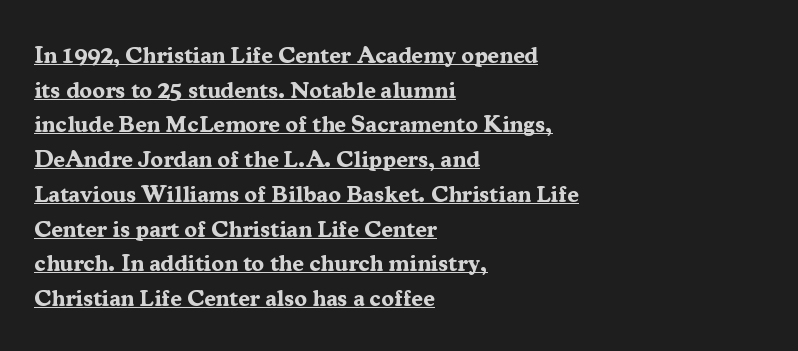
{"italic": "no", "bold": "yes", "underline": "yes", "align": "left", "line_spacing": "normal", "line_spacing_ratio": 1.51, "letter_spacing": "normal", "letter_spacing_em": 0.0, "glyph_px": 23}
